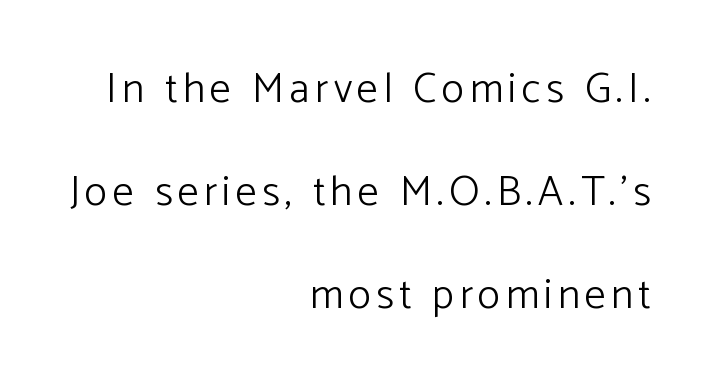
The image shows 42 px light sans-serif type, upright; set right-aligned, loose line spacing (2.45x), not underlined; low stroke contrast and a medium x-height.
